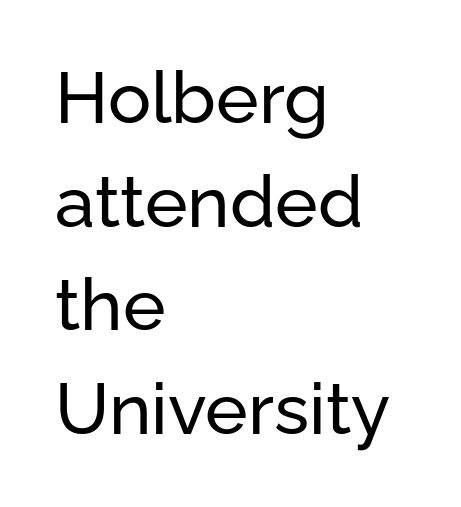
The image shows 72 px sans-serif type, upright; set left-aligned, normal line spacing (1.44x), normal letter spacing, not underlined; low stroke contrast and a medium x-height.
